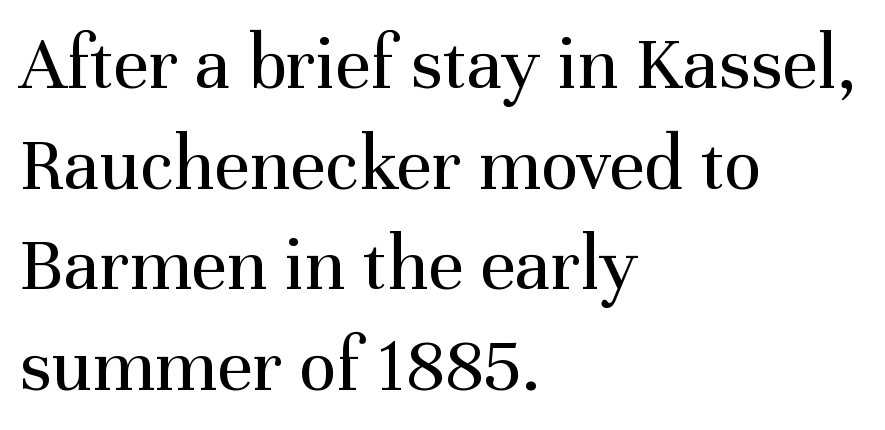
Tracking value appears to be zero — textbook default spacing. Honestly, there is no underline to notice here at all. Compared with a centered layout, this one pins lines to the left instead. Do the characters align in a grid? No, the font is proportional. Small tapered or slab feet sit at the stroke ends, so this counts as serif.
